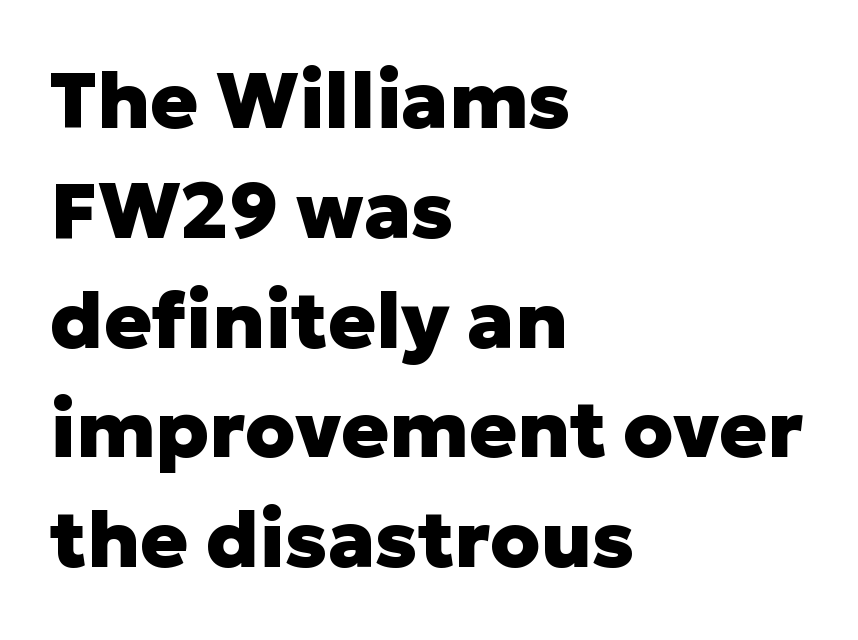
Q: Is the text bold? A: Yes.
Q: Is the text italic (slanted)? A: No, it is upright.
Q: Is the typeface a serif or a sans-serif typeface? A: Sans-serif.
Q: Is the text underlined? A: No.
Q: How is the paragraph aligned? A: Left-aligned.
Q: Is the spacing between letters normal or unusually wide? A: Normal.
Q: Is the spacing between lines tight, normal or loose? A: Normal.
Q: Width (condensed, normal, or wide)? A: Normal.
Q: Stroke contrast? A: Low.
Q: x-height? A: Medium.
Q: Monospaced? A: No.
